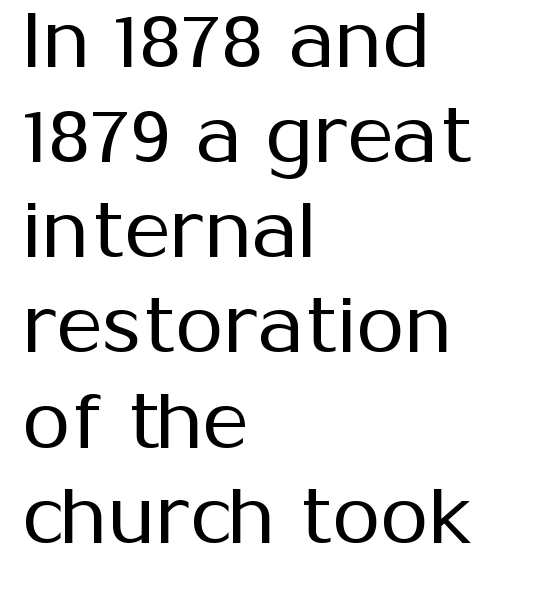
{"serif": "no", "italic": "no", "bold": "no", "weight": "regular", "width": "normal", "stroke_contrast": "medium", "x_height": "medium", "monospaced": "no", "underline": "no", "align": "left", "line_spacing_ratio": 1.22, "letter_spacing": "normal", "letter_spacing_em": 0.0, "glyph_px": 78}
